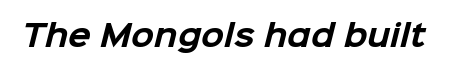
{"serif": "no", "bold": "yes", "weight": "bold", "width": "normal", "stroke_contrast": "low", "x_height": "medium", "monospaced": "no", "underline": "no", "letter_spacing": "normal", "letter_spacing_em": 0.0, "glyph_px": 30}
